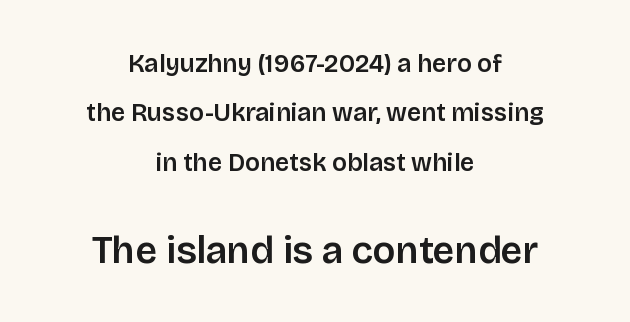
The string is rendered with underlining switched off. There is no visible air inserted between adjacent glyphs. Compared with typical paragraphs, the rows here are farther apart. Does the copy run flush right? No — it is centered line by line.
